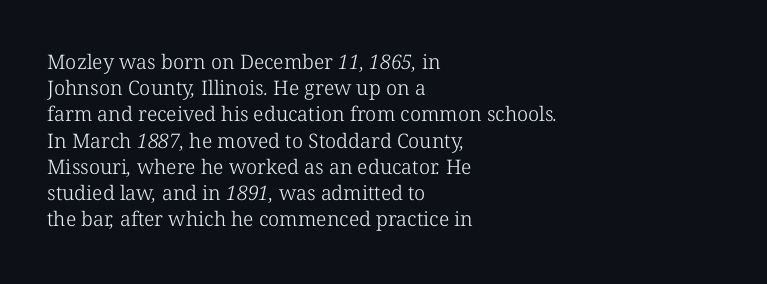
The image shows 20 px text type; set left-aligned, normal line spacing (1.31x), normal letter spacing, not underlined.
